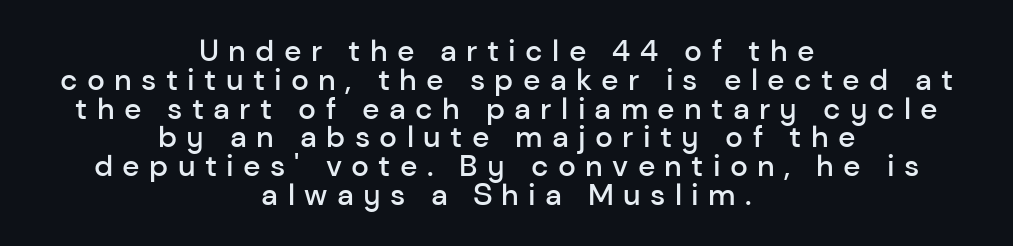
{"serif": "no", "italic": "no", "bold": "semi", "weight": "semibold", "width": "normal", "stroke_contrast": "low", "x_height": "medium", "monospaced": "no", "underline": "no", "align": "center", "line_spacing": "tight", "line_spacing_ratio": 0.96, "letter_spacing": "wide", "letter_spacing_em": 0.31, "glyph_px": 30}
